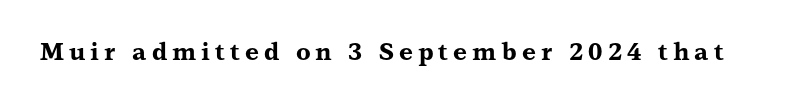
Strokes here are thick enough to call this a true bold. Just letters on the line, the space beneath them empty. The horizontal fit of the characters is loose and conspicuously gappy. The letters stand straight up with perfectly vertical stems.
